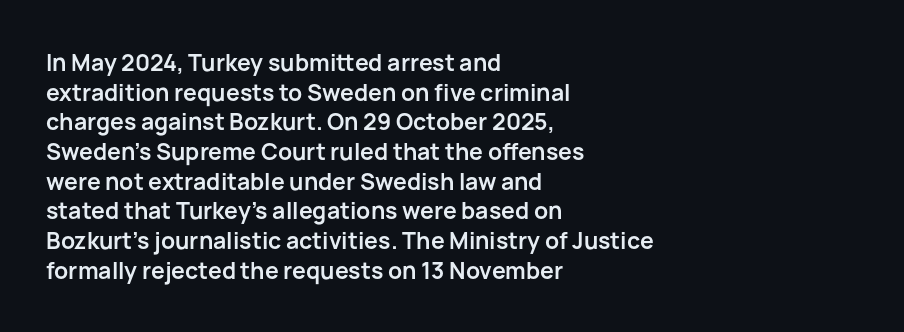
Is there any slant? The stems are plumb. Nothing unusual about the tracking: characters are spaced as the font intends. These words are printed bold, with thick strokes throughout. Evenly set lines give the paragraph a standard silhouette.
